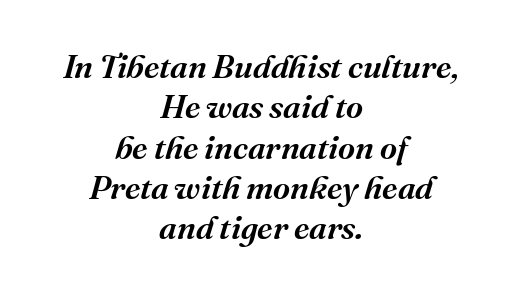
Horizontal alignment here is central, giving a formal, balanced look. These lines were composed using italics. Regarding serifs, this sample has them. Glance below the letters and you will spot only blank space.
